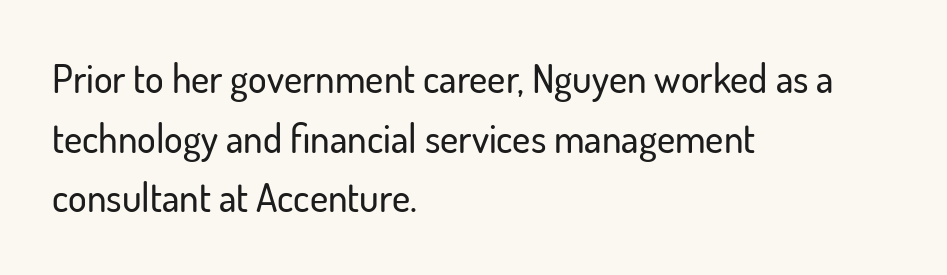
The image shows 39 px sans-serif type, upright; set left-aligned, normal line spacing (1.53x), normal letter spacing, not underlined; low stroke contrast and a small x-height.
